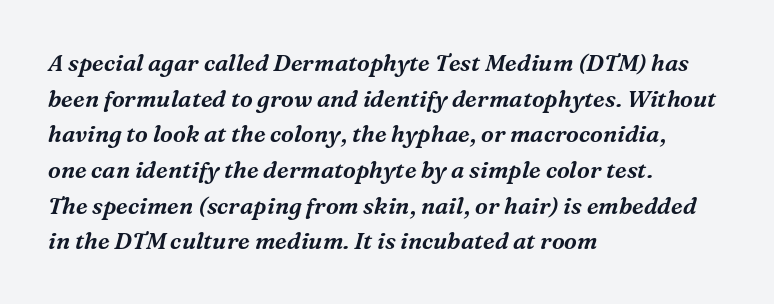
{"italic": "yes", "lean": "right", "slant_degrees": 16, "underline": "no", "align": "left", "line_spacing": "normal", "line_spacing_ratio": 1.55, "letter_spacing": "normal", "letter_spacing_em": 0.0, "glyph_px": 23}
